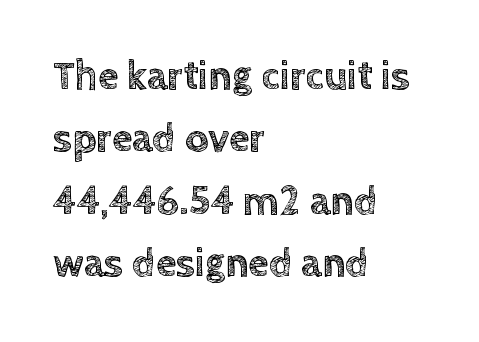
Q: Is the text italic (slanted)? A: No, it is upright.
Q: Is the text underlined? A: No.
Q: How is the paragraph aligned? A: Left-aligned.
Q: Is the spacing between letters normal or unusually wide? A: Normal.
Q: Is the spacing between lines tight, normal or loose? A: Normal.
Q: Width (condensed, normal, or wide)? A: Normal.
Q: x-height? A: Large.
Q: Monospaced? A: No.
